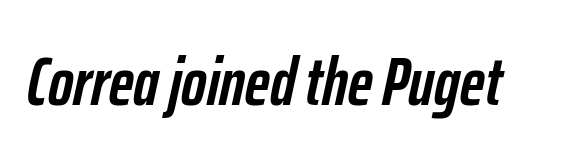
Unmarked baselines from the first word to the last. Looks like regular typesetting: each glyph gets only the width it needs. A full-strength bold gives these letters their thick strokes. The font's italic variant was chosen for this text. Each word holds together tightly as a unit, with standard inter-letter gaps.
